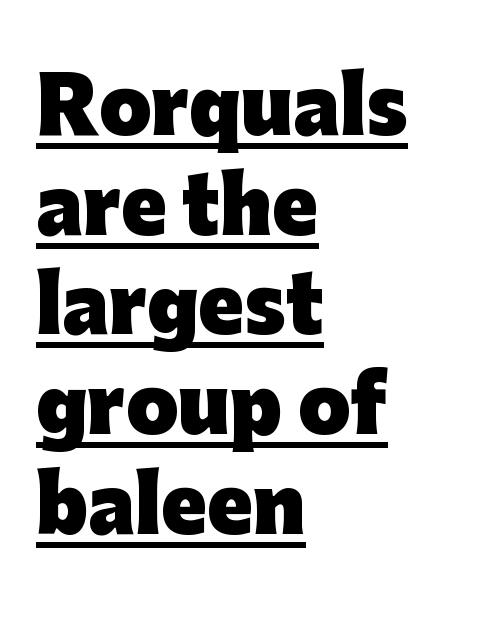
The rows are spaced the way most documents space them. Unlike a traditional serif, this face leaves its strokes unadorned. A full-strength bold gives these letters their thick strokes. Decoration check: the copy is underlined.
